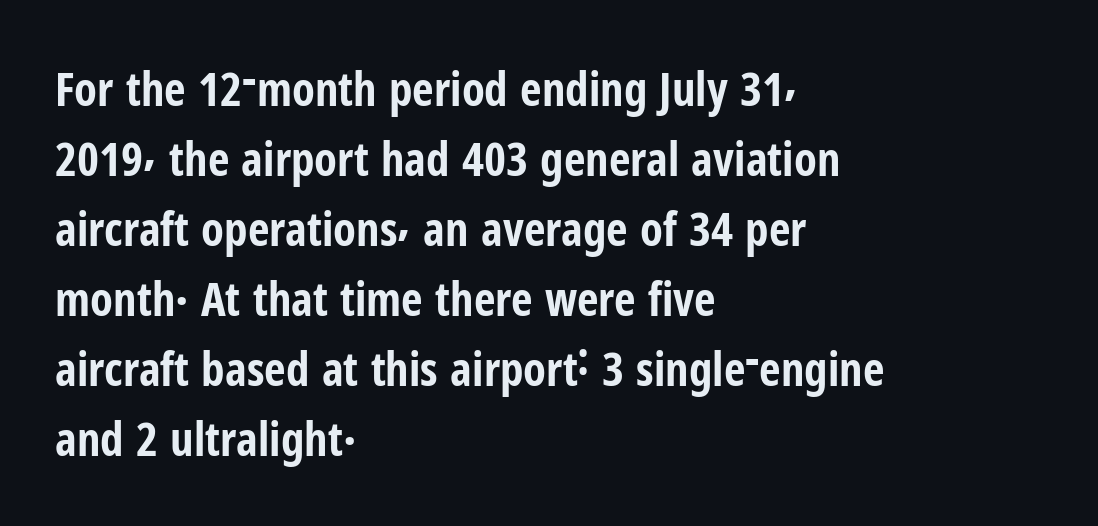
The image shows 47 px bold, condensed sans-serif type, upright; set left-aligned, normal line spacing (1.49x), normal letter spacing, not underlined; low stroke contrast and a medium x-height.
